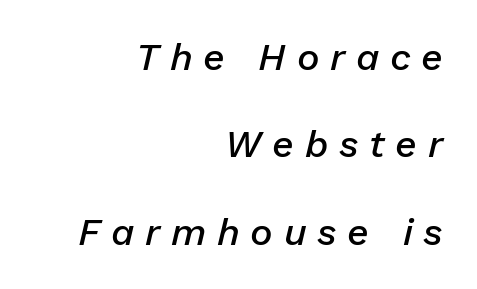
Compared with typical body copy, the letter spacing here is much looser. The gap between lines stays unmarked. Slant detected: the letters are inclined. In terms of weight, the rendering is demibold, just under bold.
